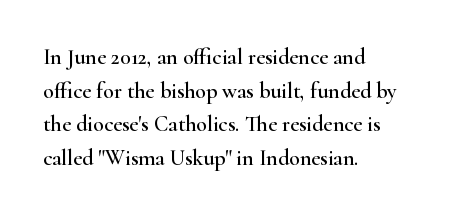
The image shows 22 px text type, upright; set left-aligned, normal line spacing (1.53x), normal letter spacing, not underlined.
